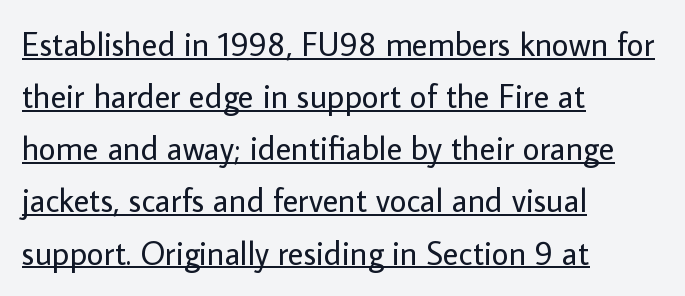
{"serif": "no", "italic": "no", "bold": "no", "weight": "regular", "width": "normal", "stroke_contrast": "low", "x_height": "medium", "monospaced": "no", "underline": "yes", "align": "left", "line_spacing": "normal", "line_spacing_ratio": 1.58, "letter_spacing": "normal", "letter_spacing_em": 0.0, "glyph_px": 33}
